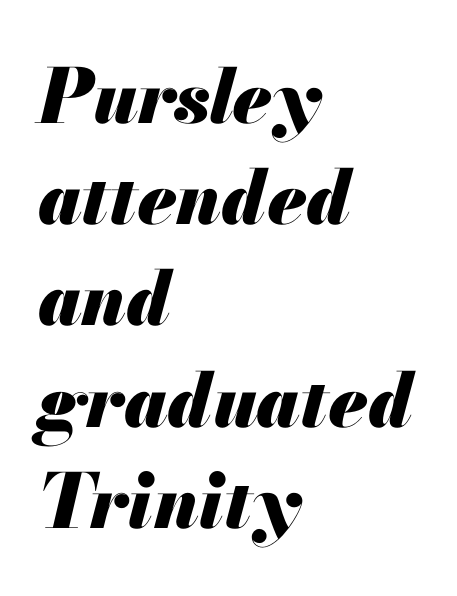
{"italic": "yes", "lean": "right", "slant_degrees": 13, "bold": "yes", "weight": "heavy", "width": "normal", "stroke_contrast": "medium", "x_height": "small", "monospaced": "no", "underline": "no", "align": "left", "line_spacing": "normal", "line_spacing_ratio": 1.35, "letter_spacing": "normal", "letter_spacing_em": 0.0, "glyph_px": 75}
